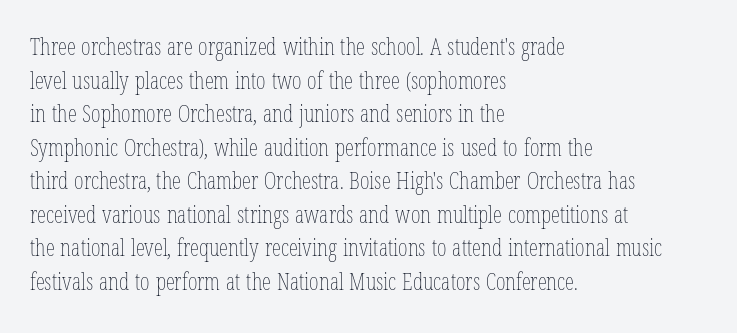
Q: Is the text bold? A: No.
Q: Is the text italic (slanted)? A: No, it is upright.
Q: Is the text underlined? A: No.
Q: How is the paragraph aligned? A: Left-aligned.
Q: Is the spacing between letters normal or unusually wide? A: Normal.
Q: Is the spacing between lines tight, normal or loose? A: Normal.
